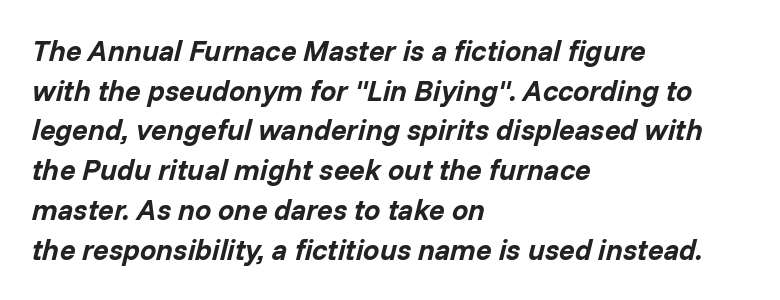
{"italic": "yes", "lean": "right", "slant_degrees": 14, "bold": "yes", "weight": "bold", "width": "normal", "stroke_contrast": "low", "x_height": "medium", "monospaced": "no", "underline": "no", "align": "left", "line_spacing": "normal", "line_spacing_ratio": 1.37, "letter_spacing": "normal", "letter_spacing_em": 0.0, "glyph_px": 29}
